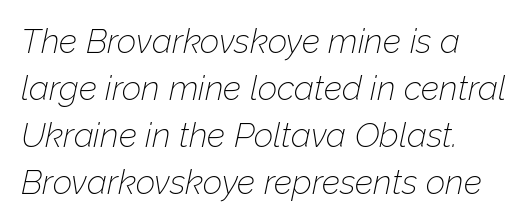
Is this a fixed-width face? No — the glyphs have proportional, varying widths. Is this a heavy cut? Hardly; it is regular or lighter. What's the leading like? Ordinary, nothing unusual. The gaps between neighbouring characters are ordinary and unremarkable. The rendering applies a slant to the glyphs.
